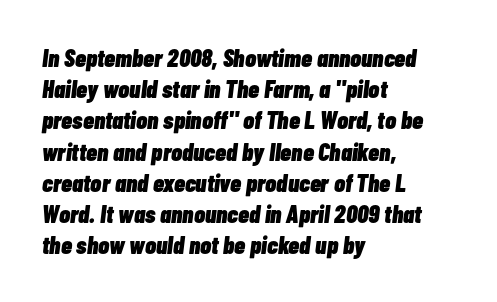
{"italic": "yes", "lean": "right", "slant_degrees": 7, "bold": "yes", "underline": "no", "align": "left", "line_spacing": "normal", "line_spacing_ratio": 1.25, "letter_spacing": "normal", "letter_spacing_em": 0.0, "glyph_px": 25}
